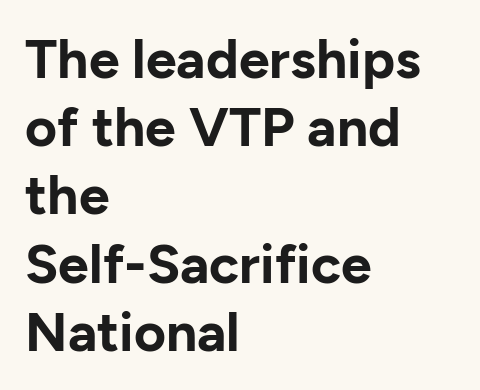
Q: Is the text bold? A: Yes.
Q: Is the text italic (slanted)? A: No, it is upright.
Q: Is the typeface a serif or a sans-serif typeface? A: Sans-serif.
Q: Is the text underlined? A: No.
Q: How is the paragraph aligned? A: Left-aligned.
Q: Is the spacing between letters normal or unusually wide? A: Normal.
Q: Width (condensed, normal, or wide)? A: Normal.
Q: Stroke contrast? A: Low.
Q: x-height? A: Medium.
Q: Monospaced? A: No.
